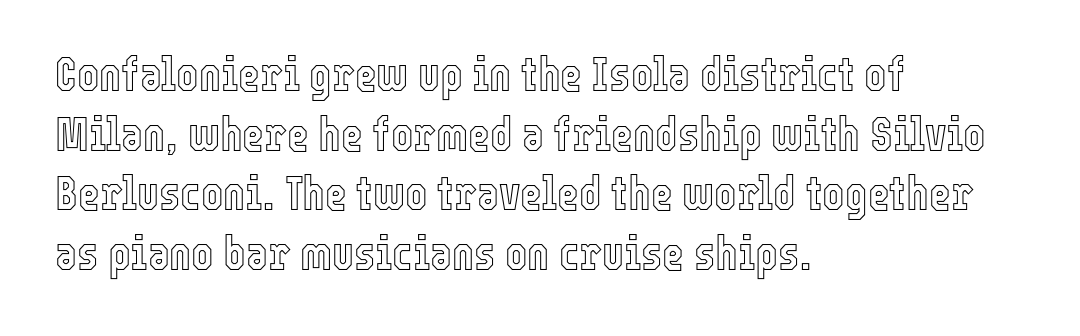
Q: Is the text italic (slanted)? A: No, it is upright.
Q: Is the text underlined? A: No.
Q: How is the paragraph aligned? A: Left-aligned.
Q: Is the spacing between letters normal or unusually wide? A: Normal.
Q: Is the spacing between lines tight, normal or loose? A: Normal.
Q: Width (condensed, normal, or wide)? A: Condensed.
Q: x-height? A: Medium.
Q: Monospaced? A: No.
